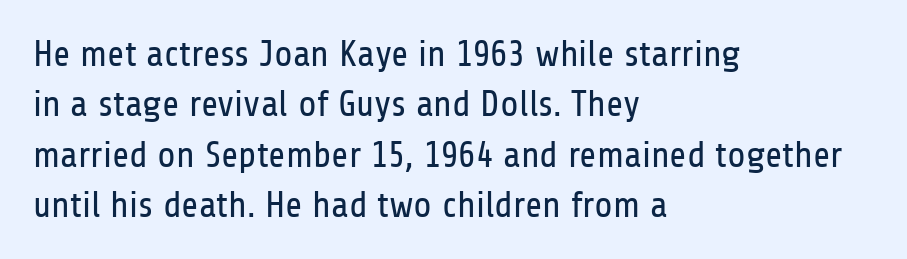
The image shows 37 px regular-weight, condensed sans-serif type, upright; set left-aligned, normal line spacing (1.36x), normal letter spacing, not underlined; low stroke contrast and a medium x-height.
